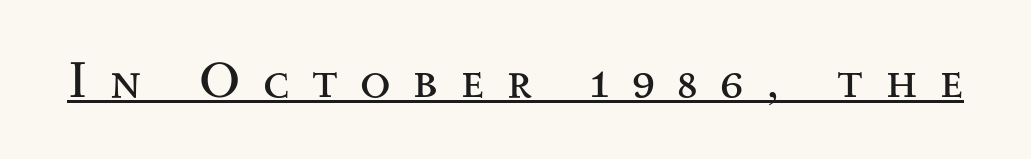
{"serif": "yes", "italic": "no", "bold": "no", "weight": "regular", "width": "wide", "stroke_contrast": "medium", "x_height": "small", "monospaced": "no", "underline": "yes", "letter_spacing": "wide", "letter_spacing_em": 0.45, "glyph_px": 50}
